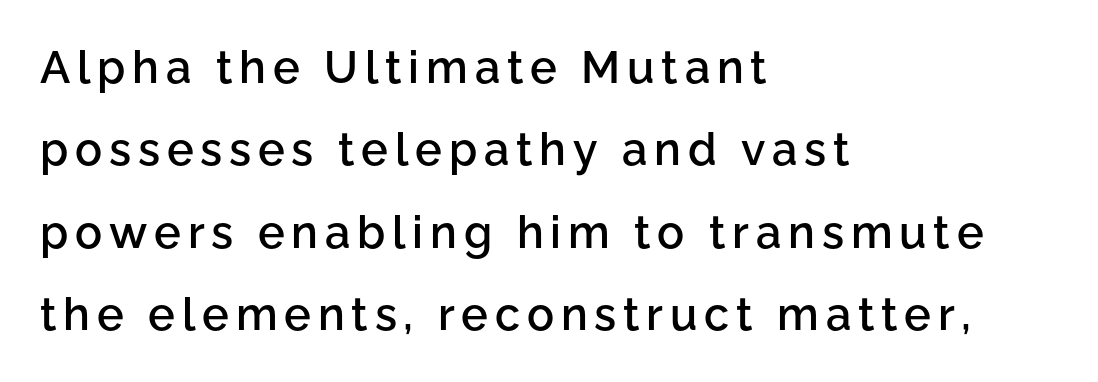
The sample has been set in demibold, a notch under bold. Is this a sans? Yes — the strokes have no serifs. Proportional: the letters do not fall into vertical columns. Reading down the block, your eye returns to a fixed left position each line. Posture: straight, roman, zero tilt.
